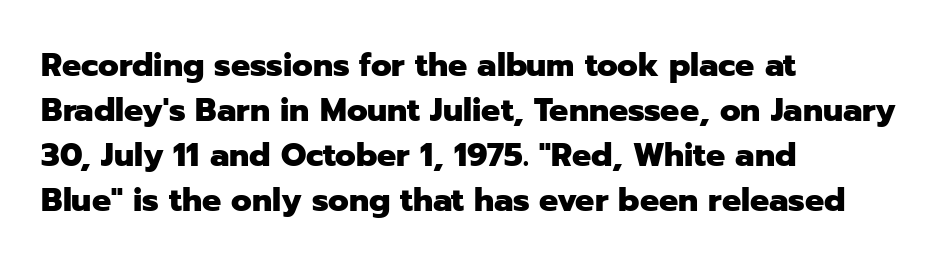
Q: Is the text bold? A: Yes.
Q: Is the text italic (slanted)? A: No, it is upright.
Q: Is the typeface a serif or a sans-serif typeface? A: Sans-serif.
Q: Is the text underlined? A: No.
Q: How is the paragraph aligned? A: Left-aligned.
Q: Is the spacing between letters normal or unusually wide? A: Normal.
Q: Is the spacing between lines tight, normal or loose? A: Normal.
Q: Width (condensed, normal, or wide)? A: Normal.
Q: Stroke contrast? A: Low.
Q: x-height? A: Medium.
Q: Monospaced? A: No.
